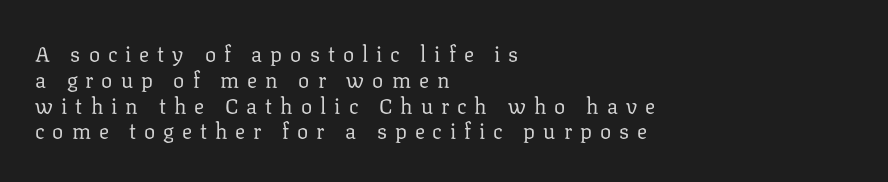
Every character sits straight up, as roman type does. The passage shown has open, widely tracked lettering throughout. Nobody drew a line under any word here. The characters are drawn with everyday or finer stroke widths. Left-aligned paragraph, ragged on the right.
